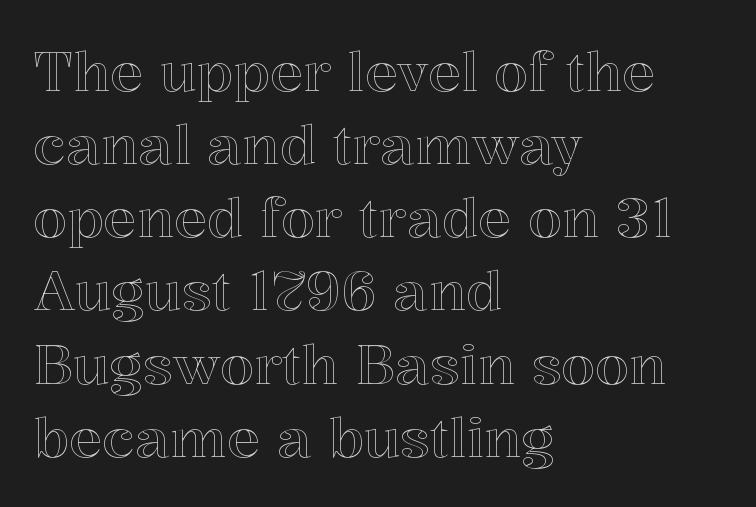
Caption: multi-line text, flush left, ragged right. It's the straight-up-and-down kind of type. Here the glyphs are tracked normally, forming tight word shapes. The rendering uses natural spacing where letterforms have individual widths. The zone under the glyphs is completely vacant. One glance says typical: line gaps are just what's usual.
